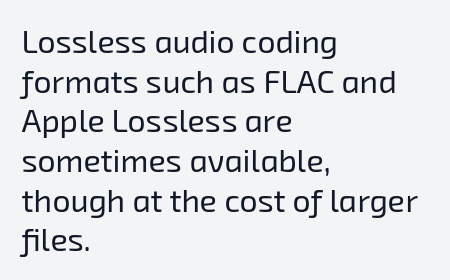
{"serif": "no", "bold": "no", "weight": "regular", "width": "normal", "stroke_contrast": "low", "x_height": "medium", "monospaced": "no", "underline": "no", "align": "left", "line_spacing_ratio": 1.24, "letter_spacing": "normal", "letter_spacing_em": 0.0, "glyph_px": 32}
